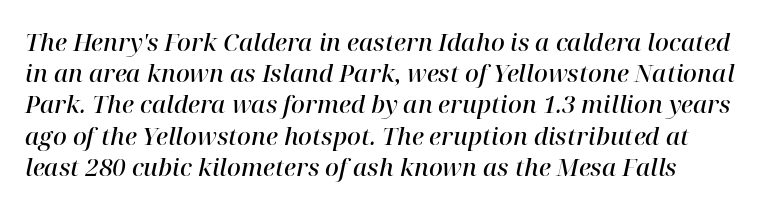
Q: Is the text bold? A: Semi-bold.
Q: Is the text italic (slanted)? A: Yes, it leans right by about 12 degrees.
Q: Is the text underlined? A: No.
Q: Is the spacing between letters normal or unusually wide? A: Normal.
Q: Is the spacing between lines tight, normal or loose? A: Normal.
